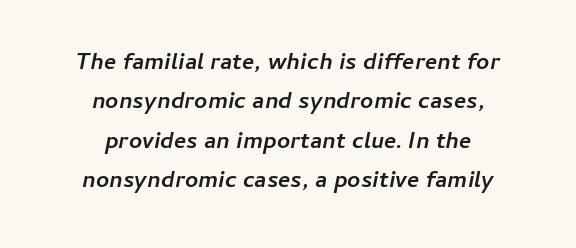
Q: Is the text bold? A: Yes.
Q: Is the text italic (slanted)? A: Yes, it leans right by about 11 degrees.
Q: Is the text underlined? A: No.
Q: How is the paragraph aligned? A: Centered.
Q: Is the spacing between letters normal or unusually wide? A: Normal.
